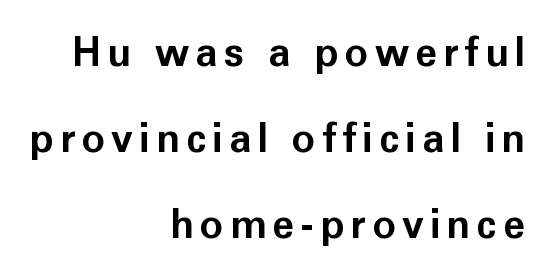
The image shows 40 px bold sans-serif type, upright; set right-aligned, loose line spacing (2.15x), not underlined; low stroke contrast and a medium x-height.
